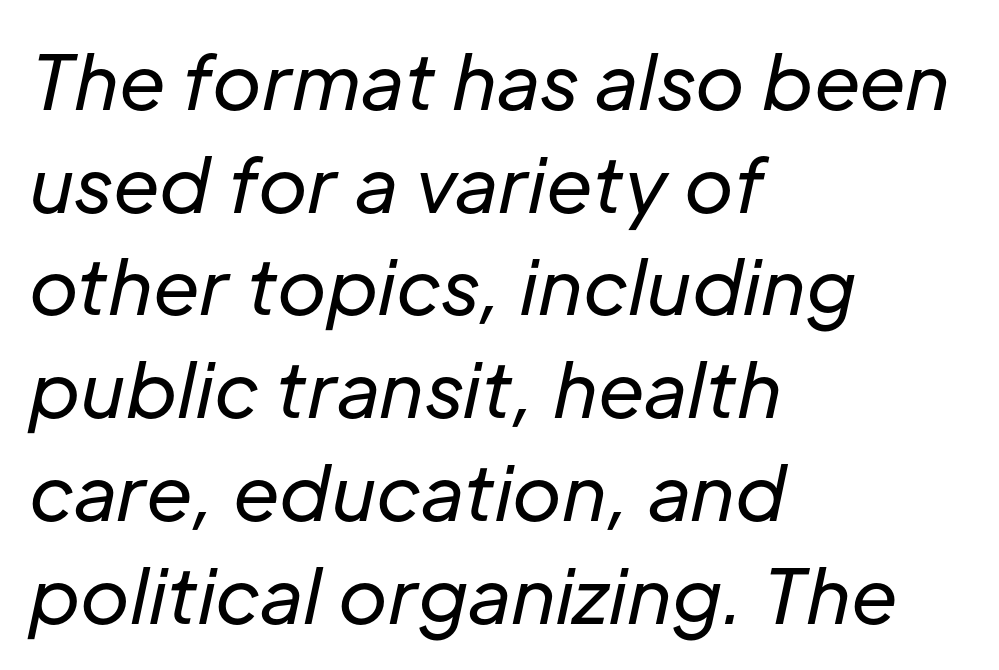
Tracking here is standard; glyphs follow each other at the usual distance. This is not heavy type; no bold has been used. Notice how the passage keeps a crisp vertical edge on the left only. What's the leading like? Ordinary, nothing unusual. Has an underline been added? It has not.
